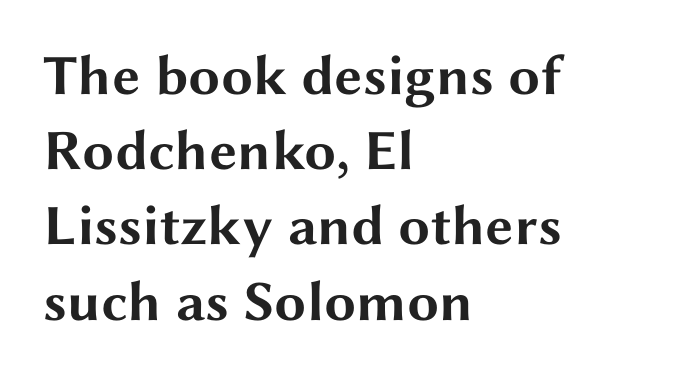
Q: Is the text bold? A: Yes.
Q: Is the text italic (slanted)? A: No, it is upright.
Q: Is the typeface a serif or a sans-serif typeface? A: Sans-serif.
Q: Is the text underlined? A: No.
Q: How is the paragraph aligned? A: Left-aligned.
Q: Is the spacing between letters normal or unusually wide? A: Normal.
Q: Is the spacing between lines tight, normal or loose? A: Normal.
Q: Width (condensed, normal, or wide)? A: Wide.
Q: Stroke contrast? A: Medium.
Q: x-height? A: Medium.
Q: Monospaced? A: No.
